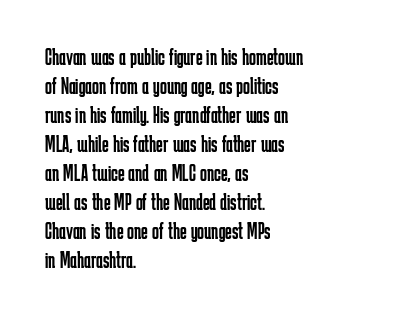
{"italic": "no", "bold": "no", "underline": "no", "align": "left", "line_spacing": "normal", "line_spacing_ratio": 1.26, "letter_spacing": "normal", "letter_spacing_em": 0.0, "glyph_px": 23}
